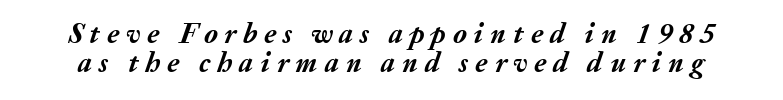
The image shows 28 px semibold type, italic (leaning right); set tight line spacing (1.02x), unusually wide letter spacing (+0.25 em), not underlined; medium stroke contrast and a medium x-height.
